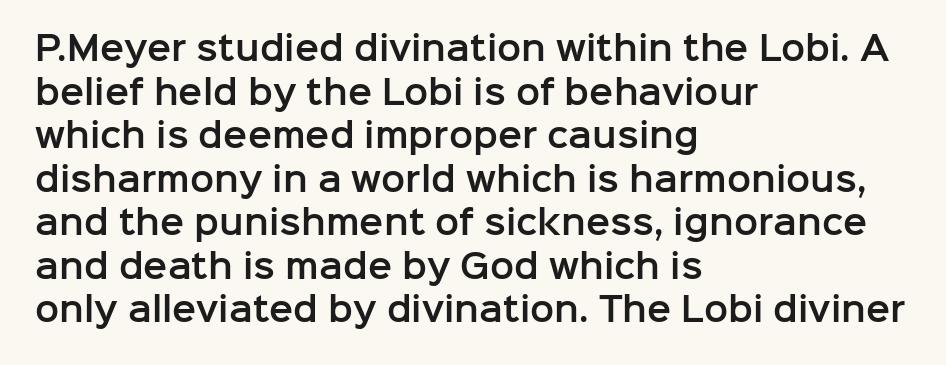
Q: Is the text italic (slanted)? A: No, it is upright.
Q: Is the typeface a serif or a sans-serif typeface? A: Sans-serif.
Q: Is the text underlined? A: No.
Q: How is the paragraph aligned? A: Left-aligned.
Q: Is the spacing between letters normal or unusually wide? A: Normal.
Q: Is the spacing between lines tight, normal or loose? A: Normal.
Q: Width (condensed, normal, or wide)? A: Normal.
Q: Stroke contrast? A: Low.
Q: x-height? A: Medium.
Q: Monospaced? A: No.
